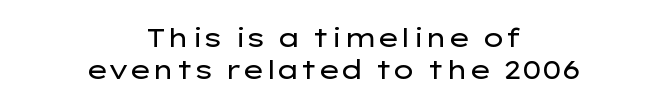
The compositor balanced each line on the midline. The strokes carry an ordinary text weight at most. Honestly, there is no underline to notice here at all. Standard letterfit; no display-style spreading of the glyphs. The lettering stays uniformly vertical, giving the passage a roman look.
